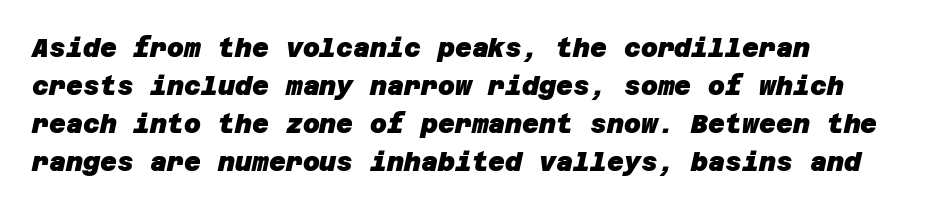
Notice how descenders clear the ascenders below comfortably — that's standard leading. Bold? Absolutely — the strokes are thick and heavy. The paragraph shown leans on its left margin. The words here are not underlined.
